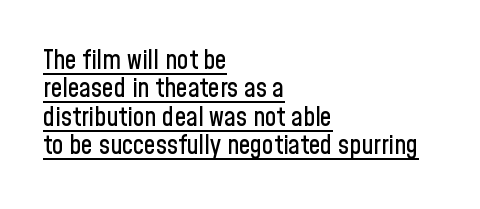
Q: Is the text italic (slanted)? A: No, it is upright.
Q: Is the text underlined? A: Yes.
Q: How is the paragraph aligned? A: Left-aligned.
Q: Is the spacing between letters normal or unusually wide? A: Normal.
Q: Is the spacing between lines tight, normal or loose? A: Tight.
